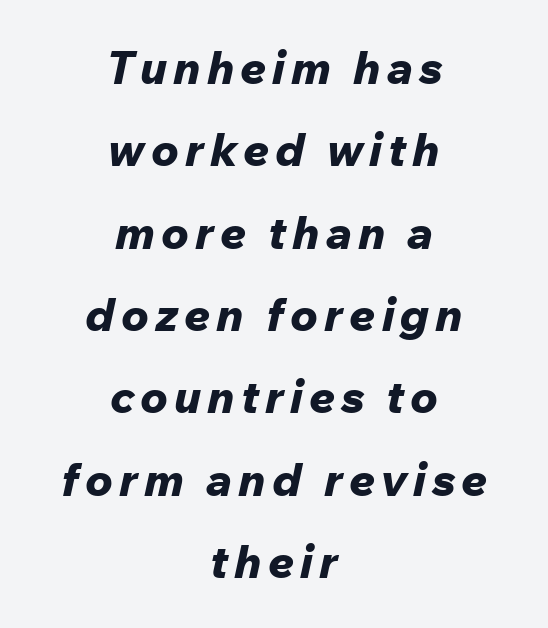
The area under the type is left untouched. This sample uses an oblique cut, with every glyph tilted off the vertical. Does the weight exceed regular? Yes, all the way to bold. The paragraph shown floats in the horizontal middle.
